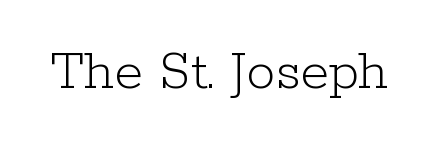
The weight would be labelled regular, book, light, or lighter still. Clear beneath every line of the passage. Characters remain perfectly vertical along every line. Each letter's strokes conclude with small projecting serifs. The letters sit at their default tracking, neither squeezed nor spread. Character widths vary here, with narrow letters taking less room than wide ones.
